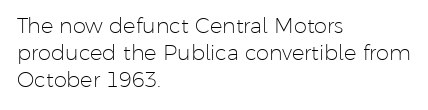
{"italic": "no", "bold": "no", "underline": "no", "align": "left", "line_spacing": "normal", "line_spacing_ratio": 1.29, "letter_spacing": "normal", "letter_spacing_em": 0.0, "glyph_px": 21}
